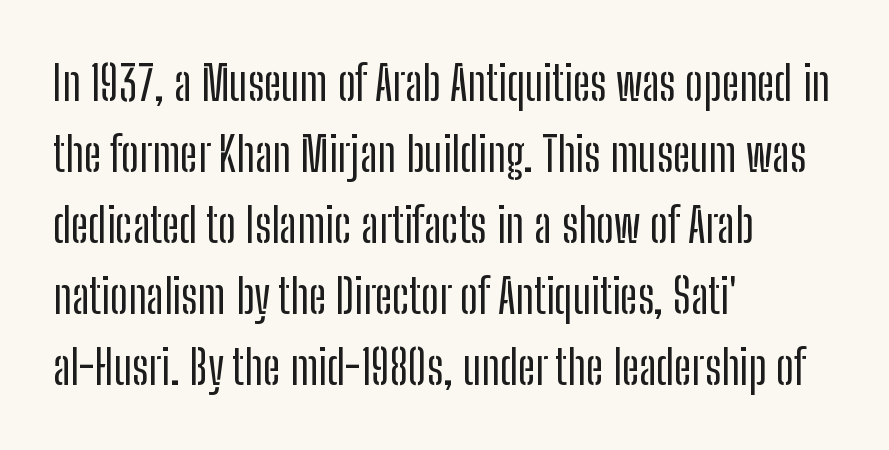
The image shows 48 px condensed sans-serif type, upright; set left-aligned, normal line spacing (1.48x), normal letter spacing, not underlined; low stroke contrast and a medium x-height.
